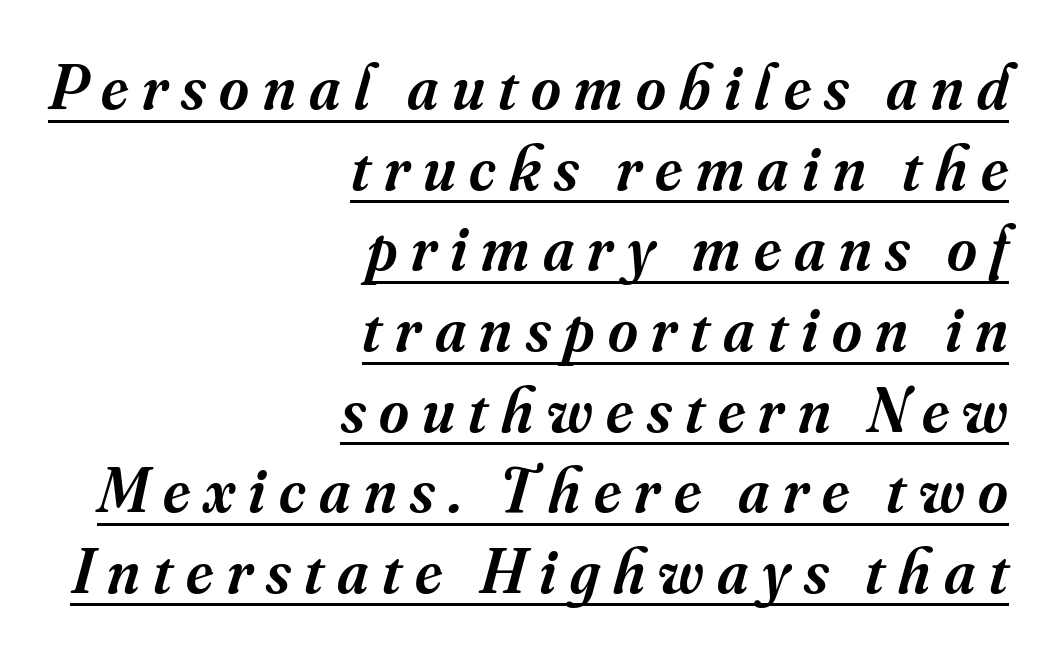
A student would call this right alignment; a typographer would say flush right, rag left. The passage shown is underscored from start to finish. The typesetting leans somewhat heavy: a semibold. Characters are canted at an angle relative to the baseline's perpendicular.
